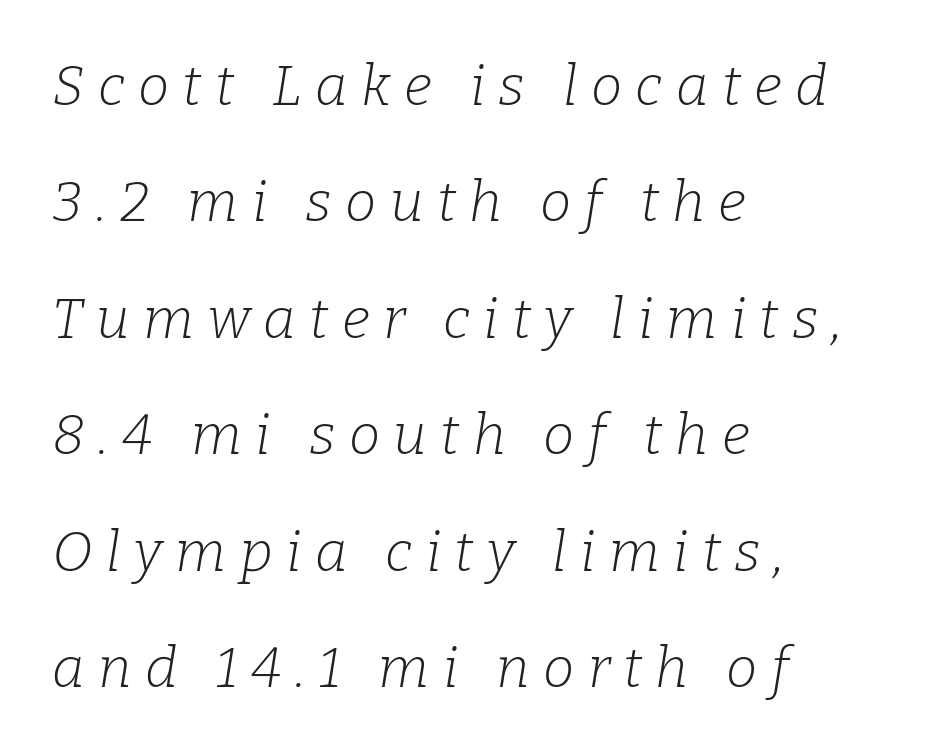
The image shows 56 px light serif type, italic (leaning right); set left-aligned, loose line spacing (2.08x), unusually wide letter spacing (+0.24 em), not underlined; low stroke contrast and a medium x-height.
